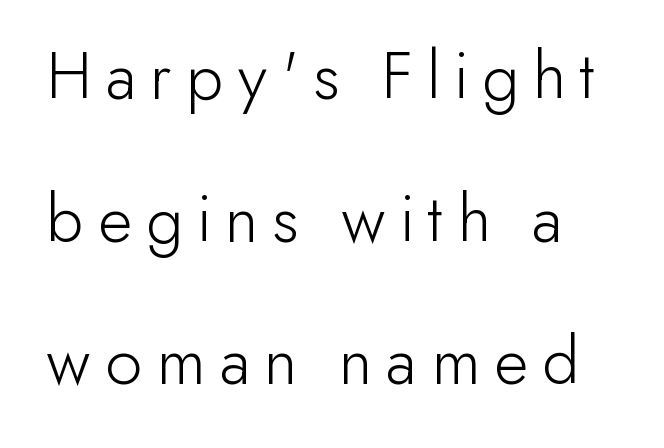
The axis of the letterforms is exactly vertical. A typesetter would call this leading open, well beyond the default. This is sans-serif lettering, the kind often seen on screens and signage. The passage shown is not underscored anywhere. The line texture is sparse and dotted thanks to wide tracking. Spacing verdict: proportional, widths tailored to each character.
